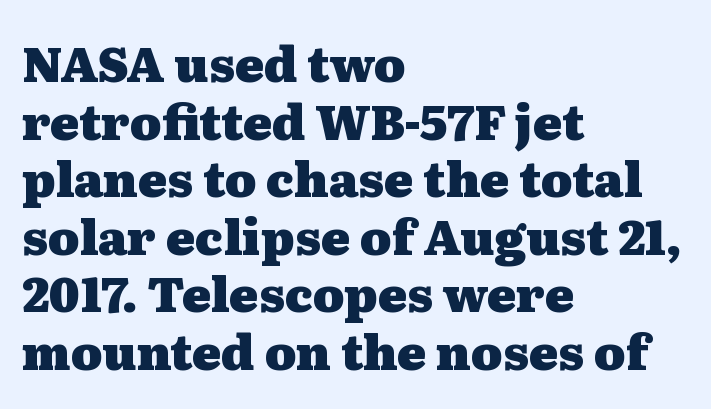
{"serif": "yes", "italic": "no", "bold": "yes", "weight": "heavy", "width": "wide", "stroke_contrast": "medium", "x_height": "medium", "monospaced": "no", "underline": "no", "align": "left", "line_spacing_ratio": 1.2, "letter_spacing": "normal", "letter_spacing_em": 0.0, "glyph_px": 48}
